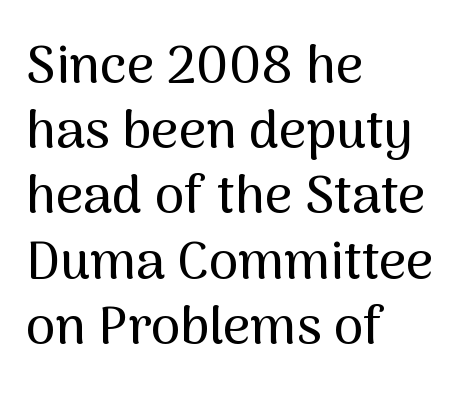
The image shows 53 px sans-serif type, upright; set left-aligned, line spacing 1.23x, normal letter spacing, not underlined; medium stroke contrast and a medium x-height.
